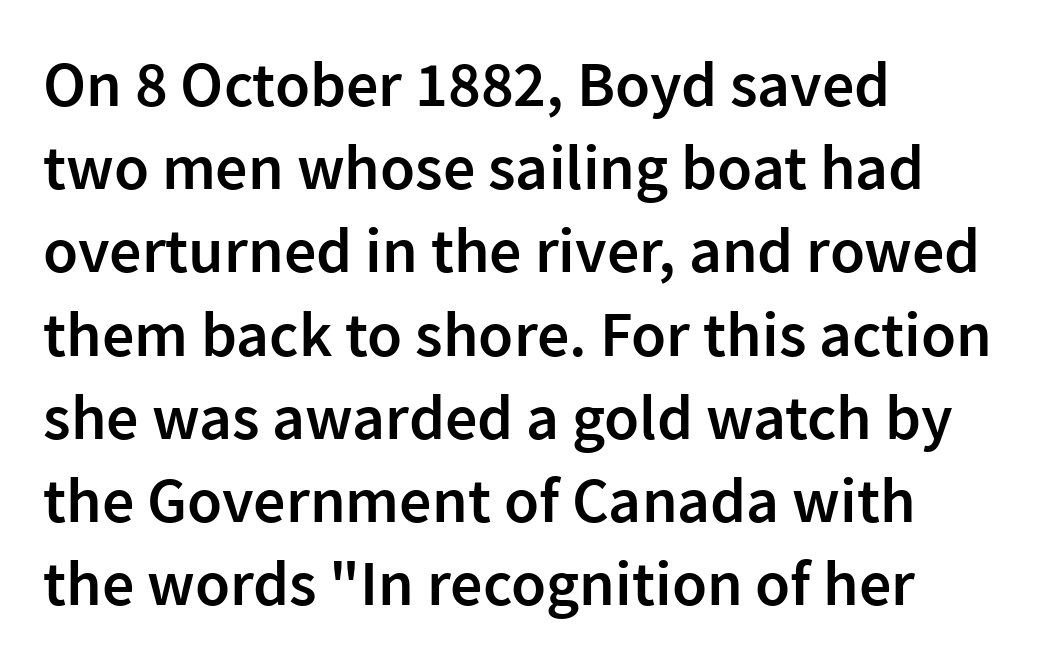
Quick note: not italic, upright. Reading down the column, the eye jumps a familiar distance to each next line. The space directly below the letters is spotless. The face used here is proportionally spaced, like ordinary book or web type.
